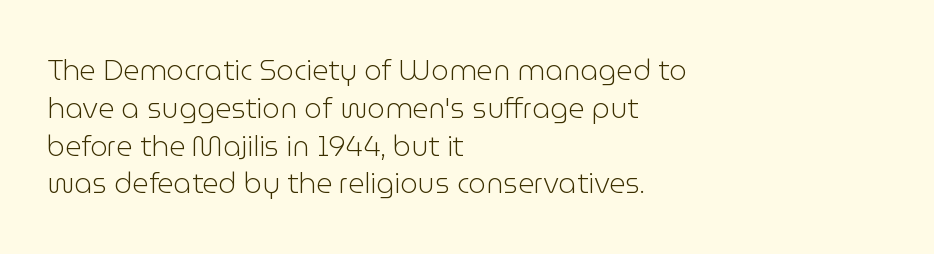
Q: Is the text bold? A: No.
Q: Is the text italic (slanted)? A: No, it is upright.
Q: Is the typeface a serif or a sans-serif typeface? A: Sans-serif.
Q: Is the text underlined? A: No.
Q: How is the paragraph aligned? A: Left-aligned.
Q: Is the spacing between letters normal or unusually wide? A: Normal.
Q: Is the spacing between lines tight, normal or loose? A: Normal.
Q: Width (condensed, normal, or wide)? A: Normal.
Q: Stroke contrast? A: Low.
Q: x-height? A: Medium.
Q: Monospaced? A: No.
